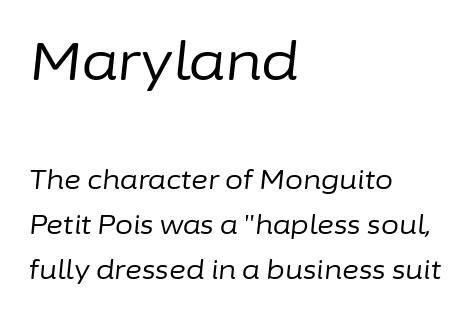
Q: Is the text bold? A: No.
Q: Is the text italic (slanted)? A: Yes, it leans right by about 6 degrees.
Q: Is the text underlined? A: No.
Q: How is the paragraph aligned? A: Left-aligned.
Q: Is the spacing between letters normal or unusually wide? A: Normal.
Q: Which block of text is set in a larger size, the first (top) or the second (bottom)? A: The first (top) one.
Q: Width (condensed, normal, or wide)? A: Normal.
Q: Stroke contrast? A: Low.
Q: x-height? A: Medium.
Q: Monospaced? A: No.
